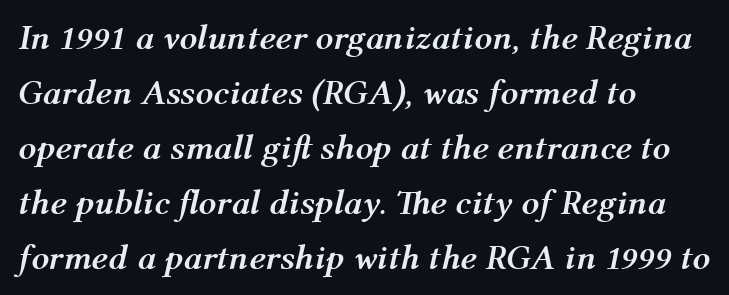
Plain, unruled lines of type. Weight: bold. Rendered with sloped, italic letterforms. The typesetter chose a ragged-right arrangement here. Here the glyphs are tracked normally, forming tight word shapes. Notice how descenders clear the ascenders below comfortably — that's standard leading.
